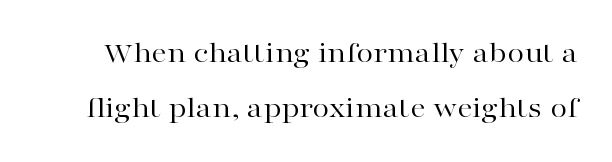
The image shows 31 px regular-weight, wide serif type, upright; set line spacing 1.78x, normal letter spacing, not underlined; high stroke contrast and a medium x-height.
